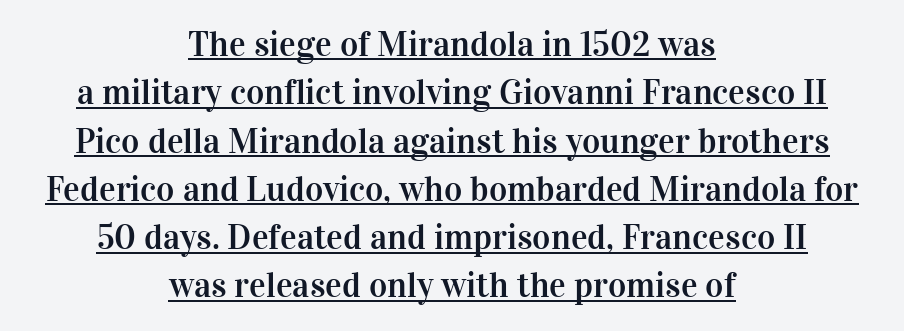
Looks like someone drew a line under every word here. The lettering stays uniformly vertical, giving the passage a roman look. Both edges are ragged and mirror each other, which tells us the setting is centered. Does extra space separate the letters? No, they use regular spacing.
